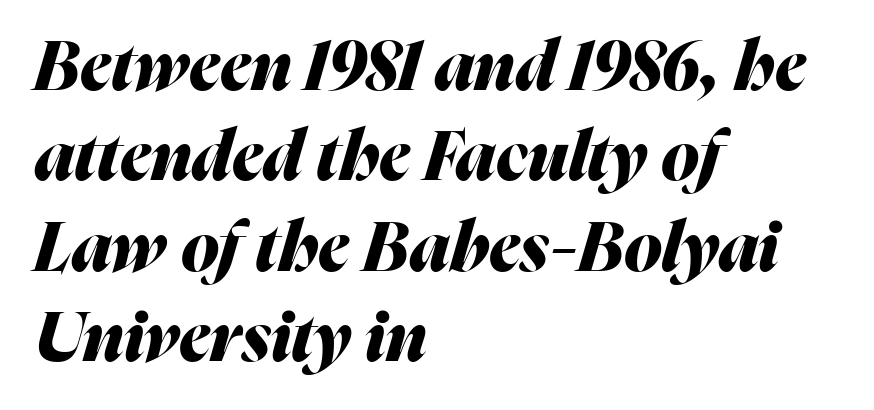
Q: Is the text bold? A: Yes.
Q: Is the text italic (slanted)? A: Yes, it leans right by about 16 degrees.
Q: Is the text underlined? A: No.
Q: How is the paragraph aligned? A: Left-aligned.
Q: Is the spacing between letters normal or unusually wide? A: Normal.
Q: Is the spacing between lines tight, normal or loose? A: Normal.
Q: Width (condensed, normal, or wide)? A: Normal.
Q: Stroke contrast? A: Medium.
Q: x-height? A: Medium.
Q: Monospaced? A: No.
